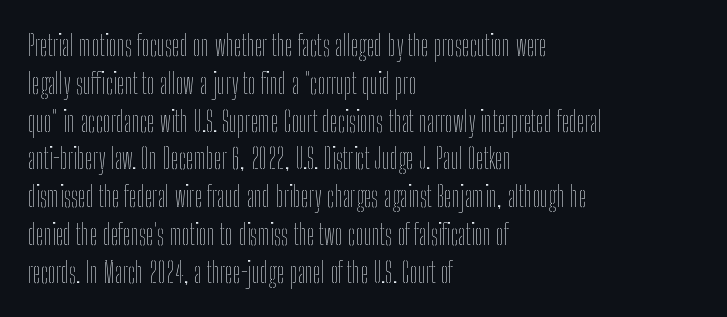
Do the characters align in a grid? No, the font is proportional. Every stem runs plumb, perpendicular to the baseline. Rows of type keep a routine distance in the vertical direction. The foot of each line stays bare and open. This rendering leaves character spacing at its baseline value.
